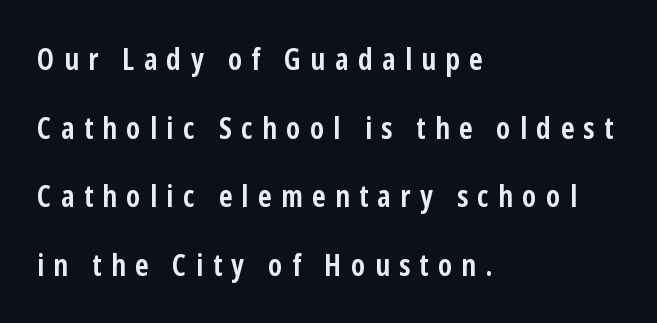
Q: Is the text bold? A: Yes.
Q: Is the text italic (slanted)? A: No, it is upright.
Q: Is the typeface a serif or a sans-serif typeface? A: Sans-serif.
Q: Is the text underlined? A: No.
Q: How is the paragraph aligned? A: Left-aligned.
Q: Is the spacing between letters normal or unusually wide? A: Unusually wide.
Q: Is the spacing between lines tight, normal or loose? A: Loose.
Q: Width (condensed, normal, or wide)? A: Condensed.
Q: Stroke contrast? A: Low.
Q: x-height? A: Medium.
Q: Monospaced? A: No.
